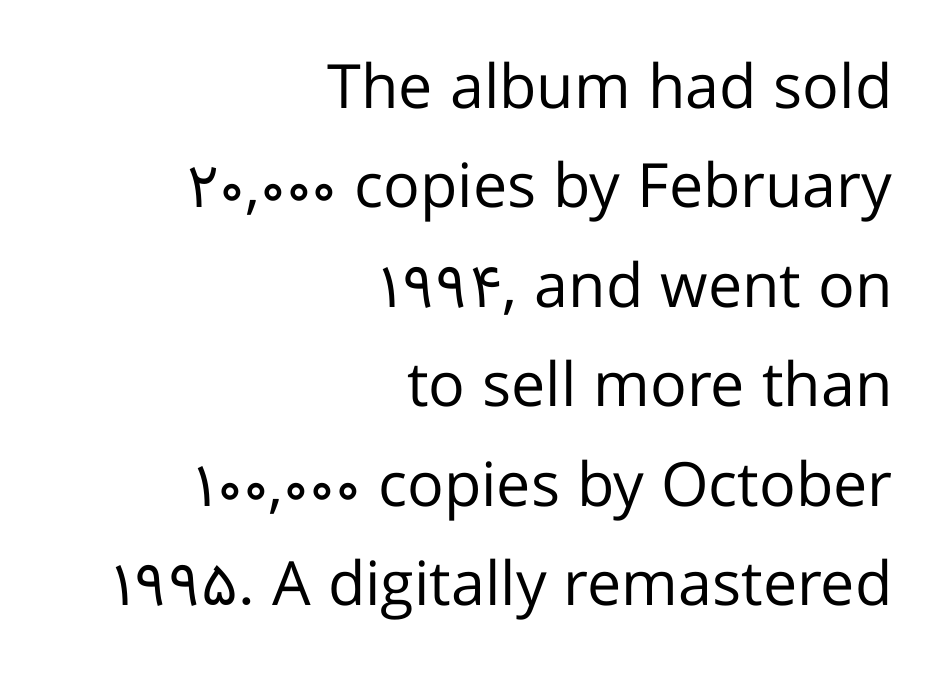
The image shows 61 px regular-weight sans-serif type, upright; set right-aligned, normal line spacing (1.63x), normal letter spacing, not underlined; low stroke contrast and a medium x-height.
